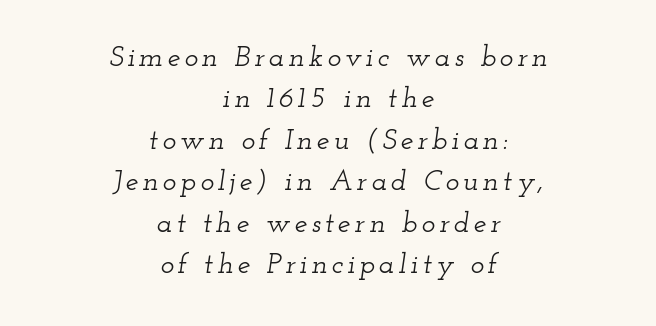
Q: Is the text italic (slanted)? A: Yes, it leans right by about 12 degrees.
Q: Is the typeface a serif or a sans-serif typeface? A: Serif.
Q: Is the text underlined? A: No.
Q: How is the paragraph aligned? A: Centered.
Q: Is the spacing between lines tight, normal or loose? A: Normal.
Q: Width (condensed, normal, or wide)? A: Wide.
Q: Stroke contrast? A: Low.
Q: x-height? A: Small.
Q: Monospaced? A: No.
